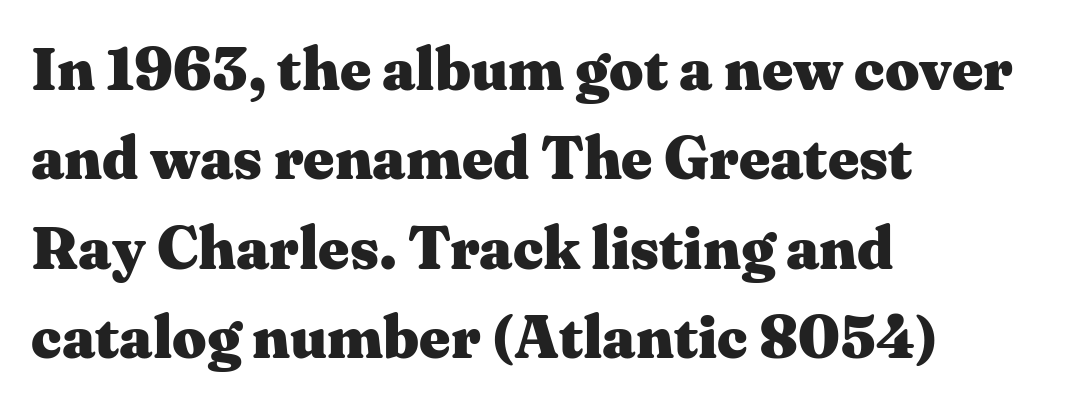
{"serif": "yes", "italic": "no", "bold": "yes", "weight": "heavy", "width": "wide", "stroke_contrast": "medium", "x_height": "medium", "monospaced": "no", "underline": "no", "align": "left", "line_spacing": "normal", "line_spacing_ratio": 1.49, "letter_spacing": "normal", "letter_spacing_em": 0.0, "glyph_px": 60}
